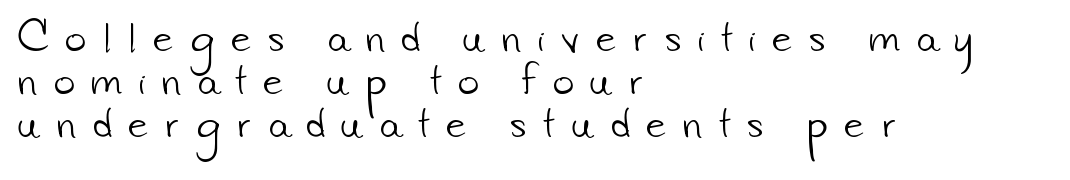
Line starts are locked; line ends wander. Nothing sits at the stroke ends, so this counts as sans-serif. A typesetter would call this heavily tracked-out type. Here the designer chose a conventional face with non-uniform glyph widths. The area under the type is left untouched. No extra ink here — the face is not bold.
